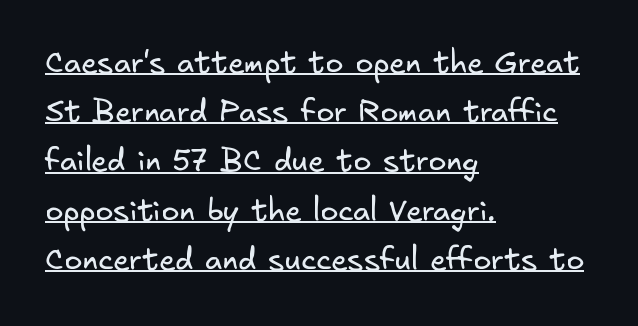
The image shows 30 px regular-weight sans-serif type; set left-aligned, normal line spacing (1.64x), normal letter spacing, underlined; low stroke contrast and a small x-height.
